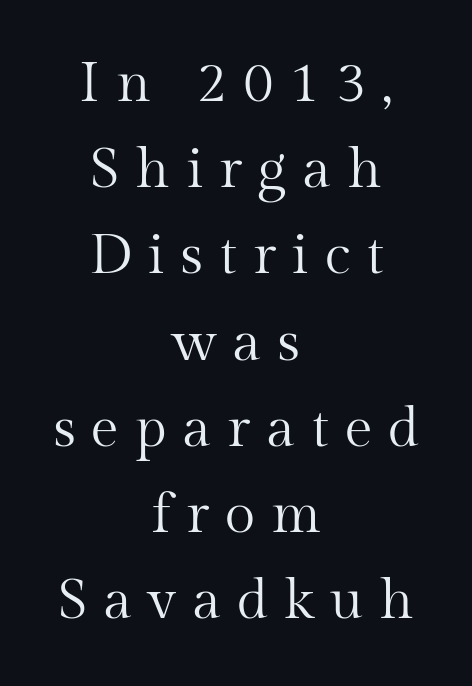
Q: Is the text bold? A: No.
Q: Is the text italic (slanted)? A: No, it is upright.
Q: Is the typeface a serif or a sans-serif typeface? A: Serif.
Q: Is the text underlined? A: No.
Q: How is the paragraph aligned? A: Centered.
Q: Is the spacing between letters normal or unusually wide? A: Unusually wide.
Q: Is the spacing between lines tight, normal or loose? A: Normal.
Q: Width (condensed, normal, or wide)? A: Normal.
Q: Stroke contrast? A: Medium.
Q: x-height? A: Medium.
Q: Monospaced? A: No.
